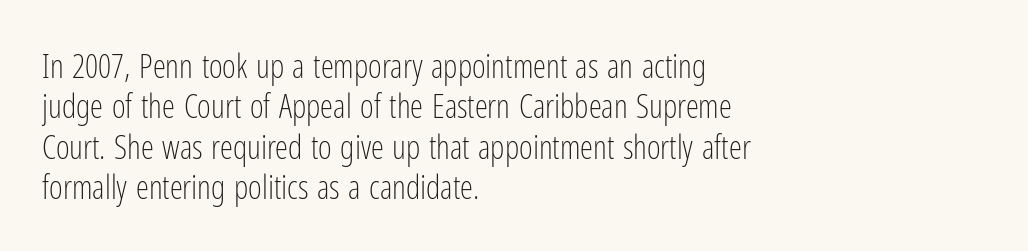
{"serif": "no", "italic": "no", "bold": "no", "weight": "light", "width": "condensed", "stroke_contrast": "low", "x_height": "medium", "monospaced": "no", "underline": "no", "align": "left", "line_spacing_ratio": 1.22, "letter_spacing": "normal", "letter_spacing_em": 0.0, "glyph_px": 33}
